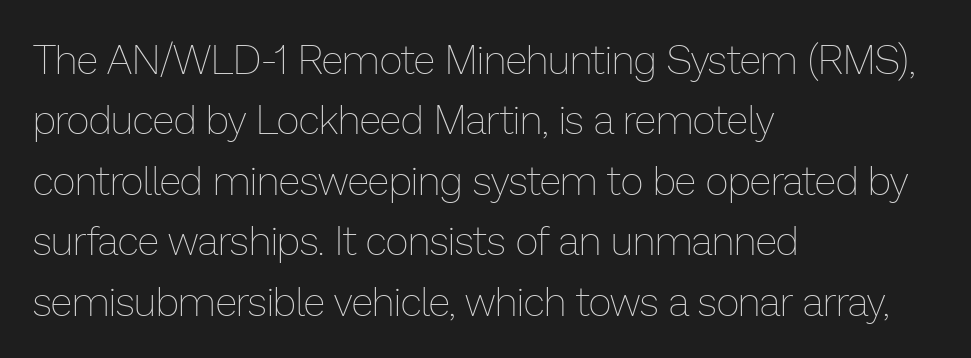
Look at the tracking — it's just the regular setting, nothing added. Short and long lines alike share a common starting point at left. Think of a printed novel: that variable character pitch is what you see here. Quick note: interline space is typical. Stem width sits at or under what a default text font uses.
